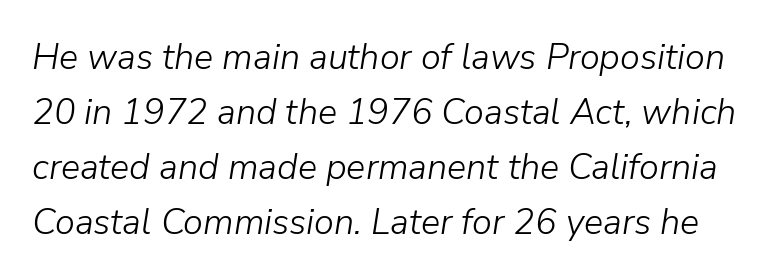
{"italic": "yes", "lean": "right", "slant_degrees": 9, "bold": "no", "weight": "light", "width": "normal", "stroke_contrast": "low", "x_height": "medium", "monospaced": "no", "underline": "no", "line_spacing": "normal", "line_spacing_ratio": 1.53, "letter_spacing": "normal", "letter_spacing_em": 0.0, "glyph_px": 36}
